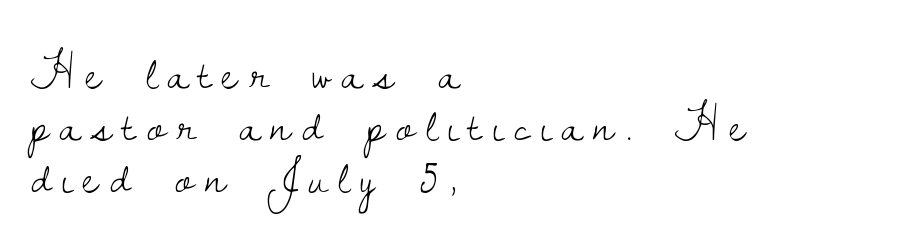
Q: Is the text bold? A: No.
Q: Is the text italic (slanted)? A: Yes.
Q: Is the typeface a serif or a sans-serif typeface? A: Serif.
Q: Is the text underlined? A: No.
Q: How is the paragraph aligned? A: Left-aligned.
Q: Is the spacing between letters normal or unusually wide? A: Unusually wide.
Q: Is the spacing between lines tight, normal or loose? A: Tight.
Q: Width (condensed, normal, or wide)? A: Normal.
Q: Stroke contrast? A: Low.
Q: x-height? A: Small.
Q: Monospaced? A: No.
